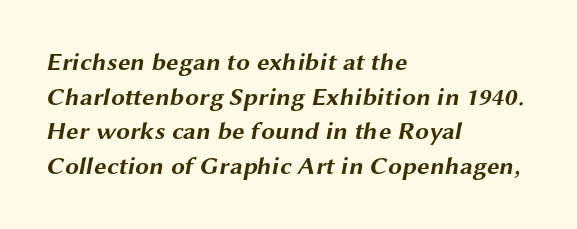
Q: Is the text bold? A: Yes.
Q: Is the text underlined? A: No.
Q: How is the paragraph aligned? A: Left-aligned.
Q: Is the spacing between letters normal or unusually wide? A: Normal.
Q: Is the spacing between lines tight, normal or loose? A: Normal.
